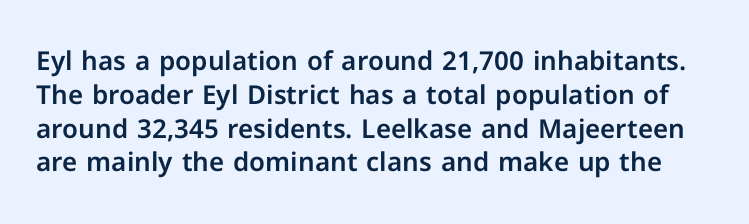
The image shows 26 px text type, upright; set normal line spacing (1.3x), normal letter spacing, not underlined.
